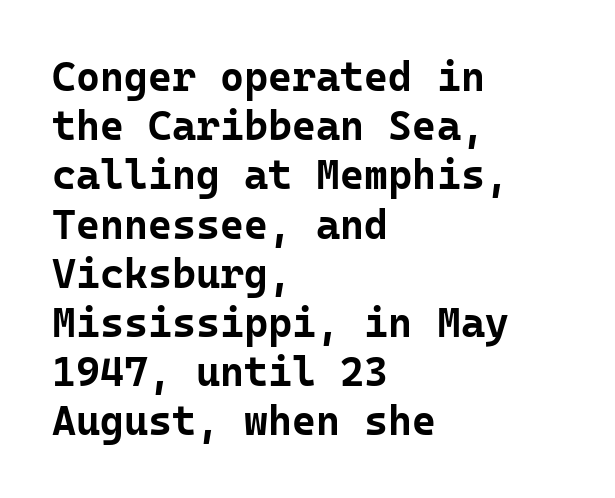
Q: Is the text bold? A: Yes.
Q: Is the text italic (slanted)? A: No, it is upright.
Q: Is the typeface a serif or a sans-serif typeface? A: Sans-serif.
Q: Is the text underlined? A: No.
Q: How is the paragraph aligned? A: Left-aligned.
Q: Is the spacing between letters normal or unusually wide? A: Normal.
Q: Width (condensed, normal, or wide)? A: Normal.
Q: Stroke contrast? A: Low.
Q: x-height? A: Medium.
Q: Monospaced? A: Yes.
